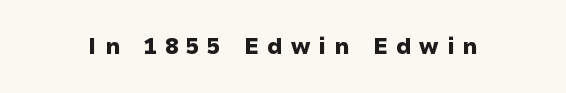
{"italic": "no", "bold": "yes", "underline": "no", "letter_spacing": "wide", "letter_spacing_em": 0.37, "glyph_px": 22}
